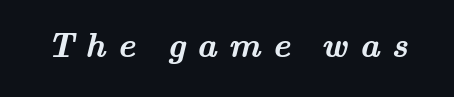
{"serif": "yes", "bold": "yes", "weight": "semibold", "width": "wide", "stroke_contrast": "medium", "x_height": "small", "monospaced": "no", "underline": "no", "letter_spacing": "wide", "letter_spacing_em": 0.34, "glyph_px": 34}
